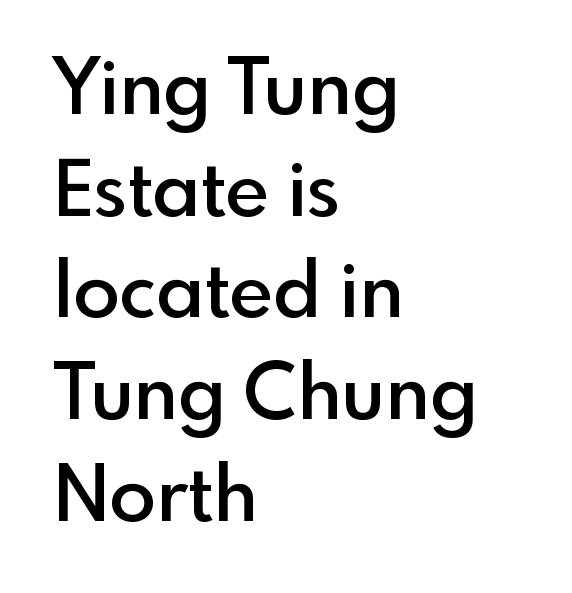
Q: Is the text bold? A: Semi-bold.
Q: Is the text italic (slanted)? A: No, it is upright.
Q: Is the typeface a serif or a sans-serif typeface? A: Sans-serif.
Q: Is the text underlined? A: No.
Q: How is the paragraph aligned? A: Left-aligned.
Q: Is the spacing between letters normal or unusually wide? A: Normal.
Q: Is the spacing between lines tight, normal or loose? A: Normal.
Q: Width (condensed, normal, or wide)? A: Normal.
Q: x-height? A: Small.
Q: Monospaced? A: No.
